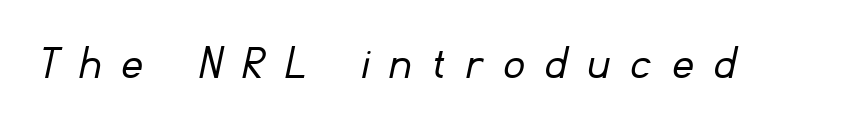
The image shows 50 px light sans-serif type; set unusually wide letter spacing (+0.44 em), not underlined; low stroke contrast and a small x-height.
